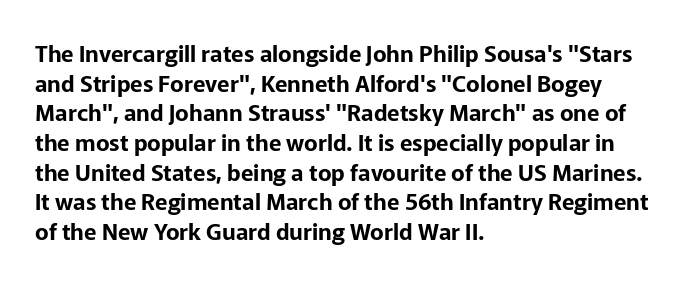
The image shows 23 px text type, upright; set left-aligned, normal line spacing (1.29x), normal letter spacing, not underlined.
